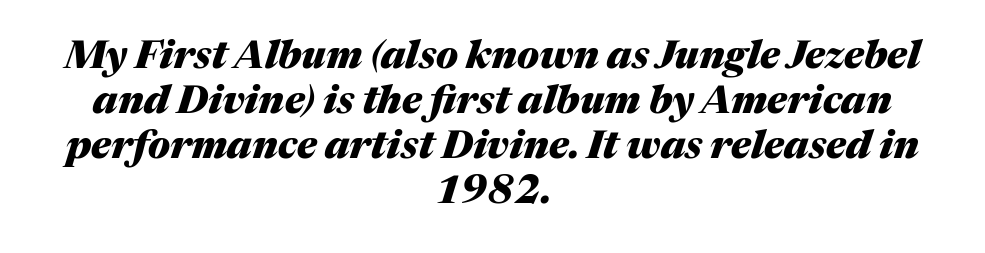
Every character sits at an angle, as italics do. Compared with typical body copy, the letter spacing here is the same. Regarding leading, the lines here are crowded together. The text block is weighted toward neither margin, spreading evenly from the middle. The strip under each line holds only bare page.
